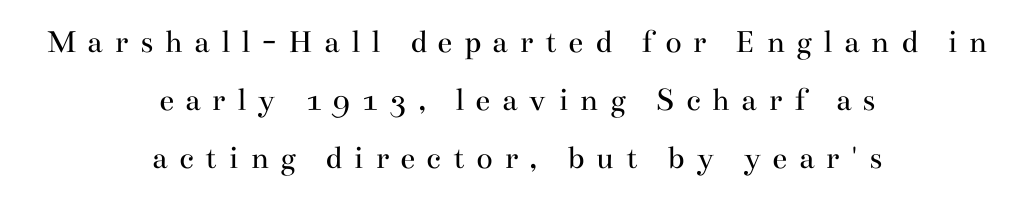
A quiet, ordinary-to-light weight characterises the typeface. The tracking jumps out immediately: characters are airy and widely separated. Leftover space on each line is divided equally before and after the words. What kind of face is this? One with serifs. Is there any slant? The stems are plumb. Just letters on the line, the space beneath them empty.
